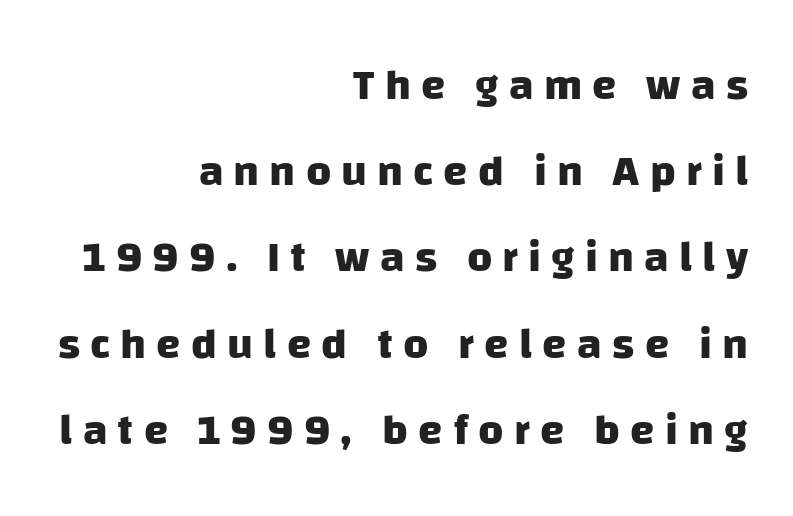
The image shows 44 px heavy sans-serif type; set right-aligned, loose line spacing (1.96x), unusually wide letter spacing (+0.23 em), not underlined; low stroke contrast and a large x-height.
